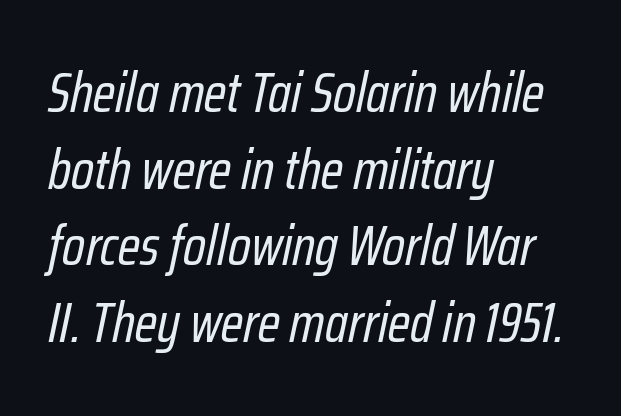
{"italic": "yes", "lean": "right", "slant_degrees": 12, "bold": "no", "weight": "regular", "width": "condensed", "stroke_contrast": "low", "x_height": "medium", "monospaced": "no", "underline": "no", "align": "left", "line_spacing": "normal", "line_spacing_ratio": 1.37, "letter_spacing": "normal", "letter_spacing_em": 0.0, "glyph_px": 56}
